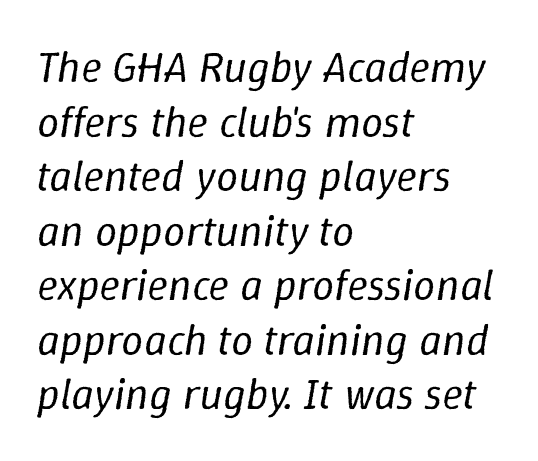
{"italic": "yes", "lean": "right", "slant_degrees": 9, "bold": "no", "weight": "regular", "width": "normal", "stroke_contrast": "low", "x_height": "medium", "monospaced": "no", "underline": "no", "align": "left", "line_spacing_ratio": 1.24, "letter_spacing": "normal", "letter_spacing_em": 0.0, "glyph_px": 44}
